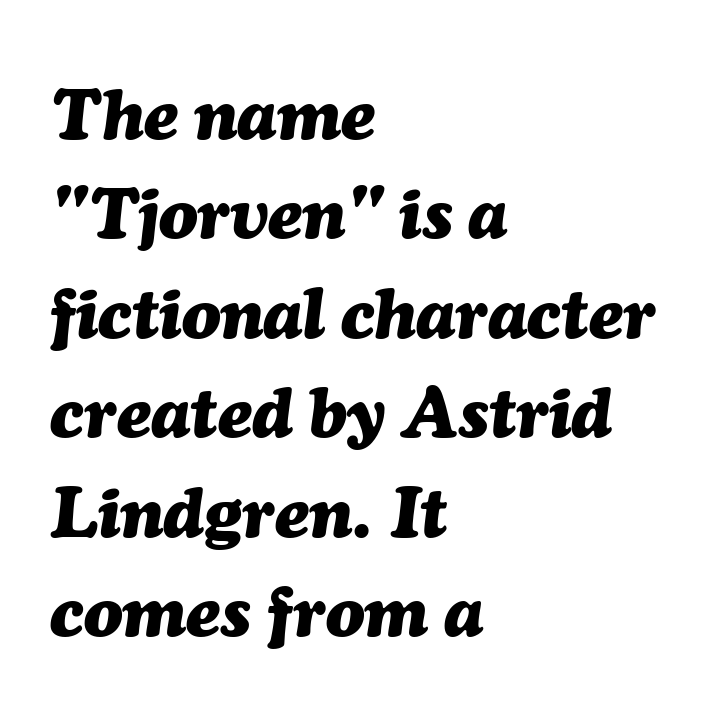
{"italic": "yes", "lean": "right", "slant_degrees": 7, "bold": "yes", "weight": "heavy", "width": "normal", "stroke_contrast": "medium", "x_height": "medium", "monospaced": "no", "underline": "no", "align": "left", "line_spacing": "normal", "line_spacing_ratio": 1.4, "letter_spacing": "normal", "letter_spacing_em": 0.0, "glyph_px": 71}
